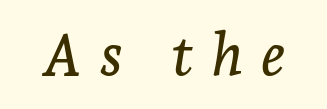
The image shows 58 px serif type, italic (leaning right); set unusually wide letter spacing (+0.31 em), not underlined; low stroke contrast and a medium x-height.
